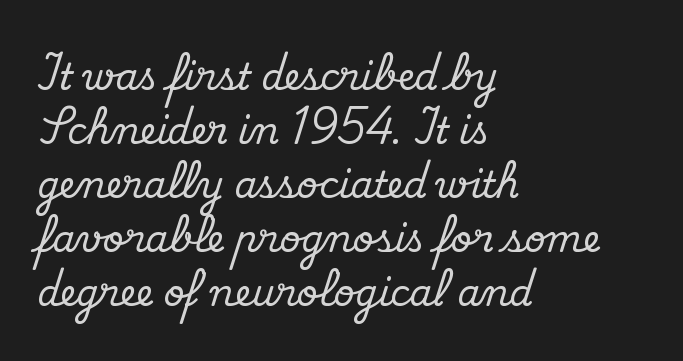
{"serif": "yes", "width": "normal", "stroke_contrast": "medium", "x_height": "small", "monospaced": "no", "underline": "no", "align": "left", "line_spacing": "normal", "line_spacing_ratio": 1.5, "letter_spacing": "normal", "letter_spacing_em": 0.0, "glyph_px": 36}
